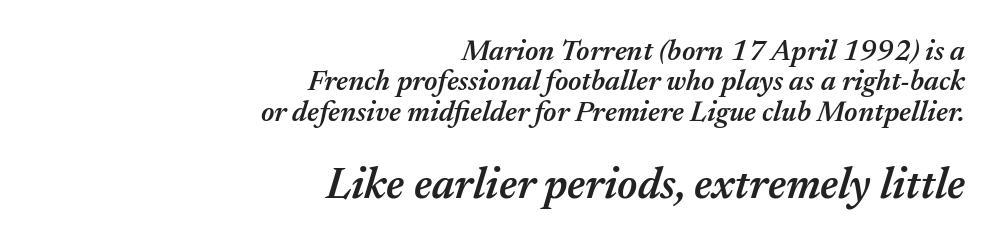
Q: Is the text bold? A: Semi-bold.
Q: Is the text italic (slanted)? A: Yes, it leans right by about 17 degrees.
Q: Is the text underlined? A: No.
Q: How is the paragraph aligned? A: Right-aligned.
Q: Is the spacing between letters normal or unusually wide? A: Normal.
Q: Is the spacing between lines tight, normal or loose? A: Tight.
Q: Which block of text is set in a larger size, the first (top) or the second (bottom)? A: The second (bottom) one.
Q: Width (condensed, normal, or wide)? A: Normal.
Q: Stroke contrast? A: Medium.
Q: x-height? A: Medium.
Q: Monospaced? A: No.
